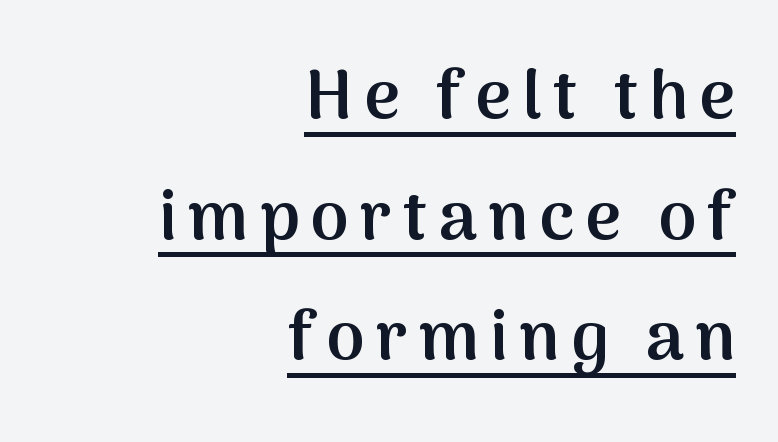
The image shows 69 px semibold sans-serif type, upright; set right-aligned, line spacing 1.75x, underlined; medium stroke contrast and a medium x-height.
